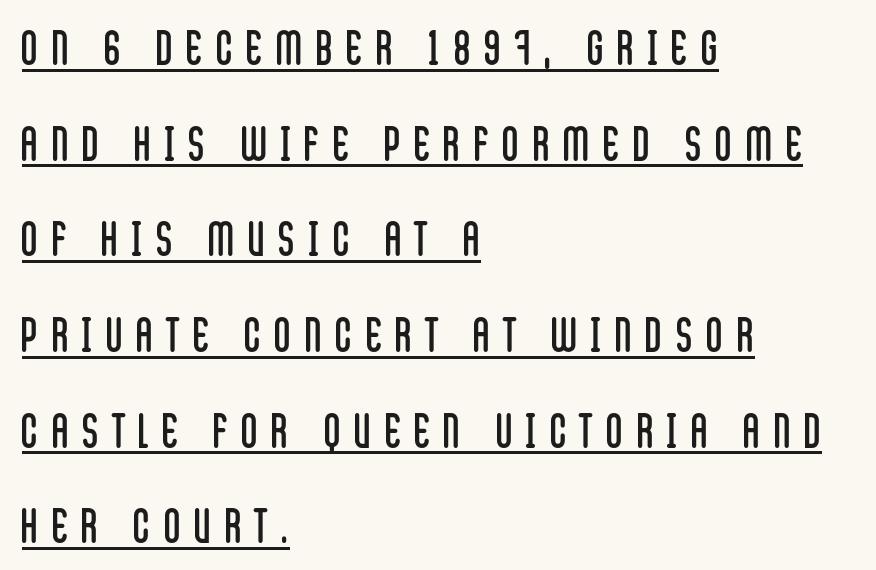
Q: Is the text bold? A: No.
Q: Is the text italic (slanted)? A: No, it is upright.
Q: Is the typeface a serif or a sans-serif typeface? A: Sans-serif.
Q: Is the text underlined? A: Yes.
Q: How is the paragraph aligned? A: Left-aligned.
Q: Is the spacing between letters normal or unusually wide? A: Unusually wide.
Q: Is the spacing between lines tight, normal or loose? A: Loose.
Q: Width (condensed, normal, or wide)? A: Condensed.
Q: Stroke contrast? A: Low.
Q: x-height? A: Large.
Q: Monospaced? A: No.
